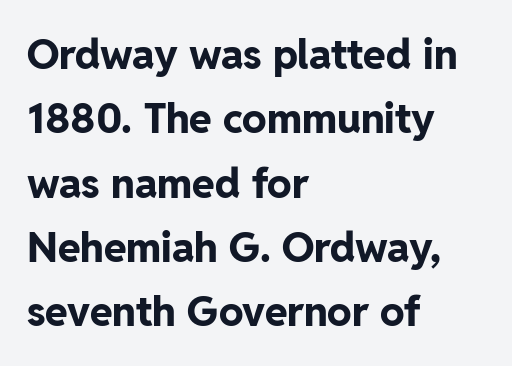
A typesetter would call this leading conventional body-copy spacing. This rendering leaves character spacing at its baseline value. Descenders hang freely into open space. The lines in this sample share a left origin and differ only in where they stop. These lines are composed in type without serifs.
